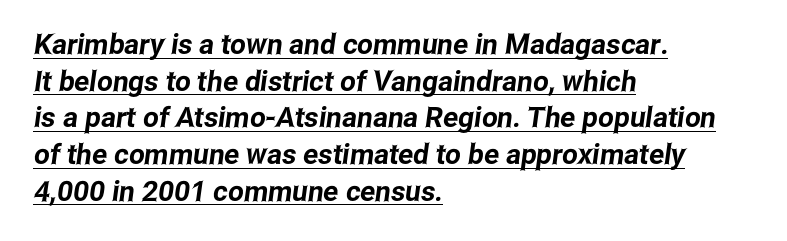
The image shows 28 px condensed sans-serif type; set left-aligned, normal line spacing (1.31x), normal letter spacing, underlined; low stroke contrast and a medium x-height.
